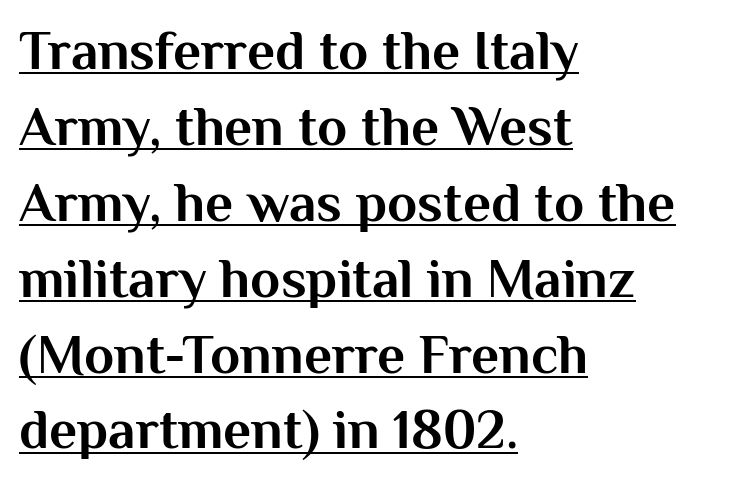
The image shows 55 px bold sans-serif type, upright; set left-aligned, normal line spacing (1.38x), normal letter spacing, underlined; medium stroke contrast and a medium x-height.
